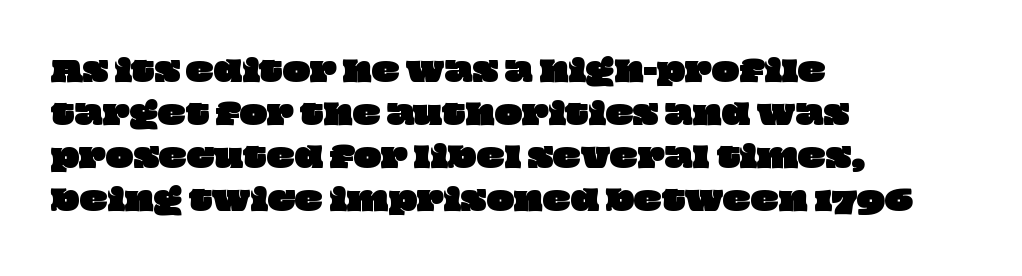
This sample has the flowing, uneven cadence of proportional lettering. The paragraph shown leans on its left margin. Each word holds together tightly as a unit, with standard inter-letter gaps. Does the leading feel generous? No, just average. The space directly below the letters is spotless.
